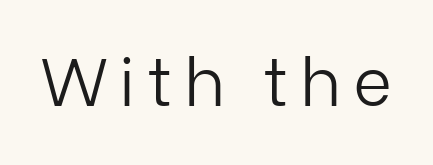
Q: Is the text bold? A: No.
Q: Is the text italic (slanted)? A: No, it is upright.
Q: Is the typeface a serif or a sans-serif typeface? A: Sans-serif.
Q: Is the text underlined? A: No.
Q: Width (condensed, normal, or wide)? A: Normal.
Q: Stroke contrast? A: Low.
Q: x-height? A: Medium.
Q: Monospaced? A: No.
